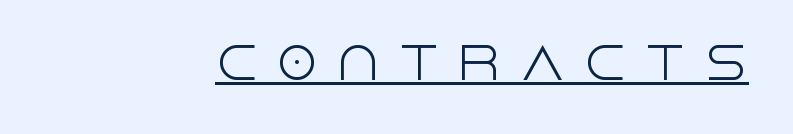
The image shows 43 px light sans-serif type, upright; set unusually wide letter spacing (+0.41 em), underlined; a large x-height.
